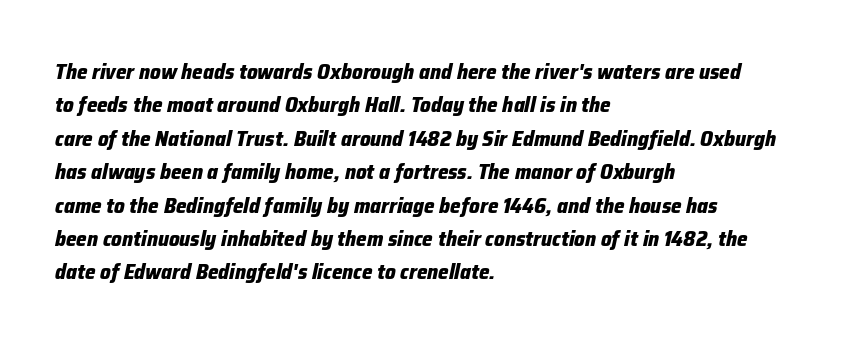
The image shows 21 px bold type, italic (leaning right); set left-aligned, normal line spacing (1.59x), normal letter spacing, not underlined.
